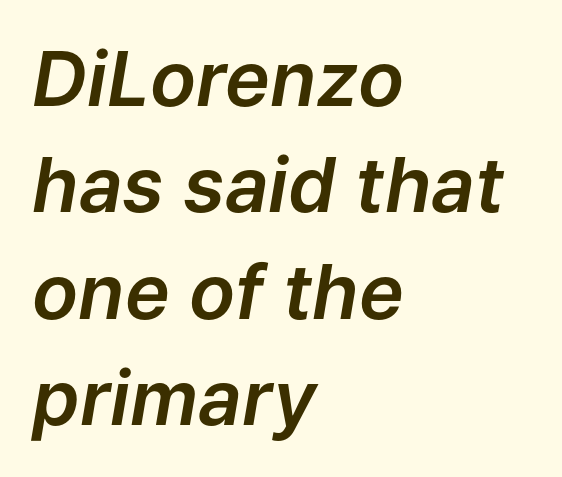
Q: Is the text italic (slanted)? A: Yes, it leans right by about 9 degrees.
Q: Is the text underlined? A: No.
Q: How is the paragraph aligned? A: Left-aligned.
Q: Is the spacing between letters normal or unusually wide? A: Normal.
Q: Is the spacing between lines tight, normal or loose? A: Normal.
Q: Width (condensed, normal, or wide)? A: Normal.
Q: Stroke contrast? A: Low.
Q: x-height? A: Medium.
Q: Monospaced? A: No.
